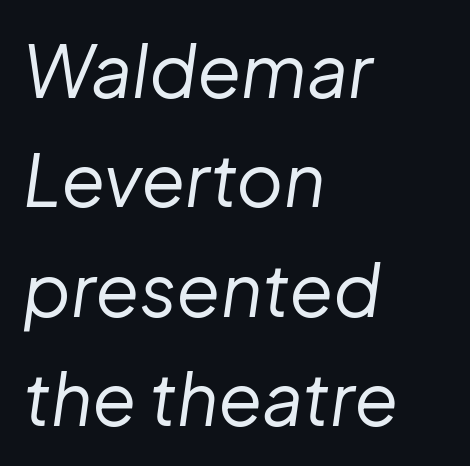
{"italic": "yes", "lean": "right", "slant_degrees": 8, "bold": "no", "weight": "regular", "width": "normal", "stroke_contrast": "low", "x_height": "medium", "monospaced": "no", "underline": "no", "align": "left", "line_spacing": "normal", "line_spacing_ratio": 1.52, "letter_spacing": "normal", "letter_spacing_em": 0.0, "glyph_px": 72}
